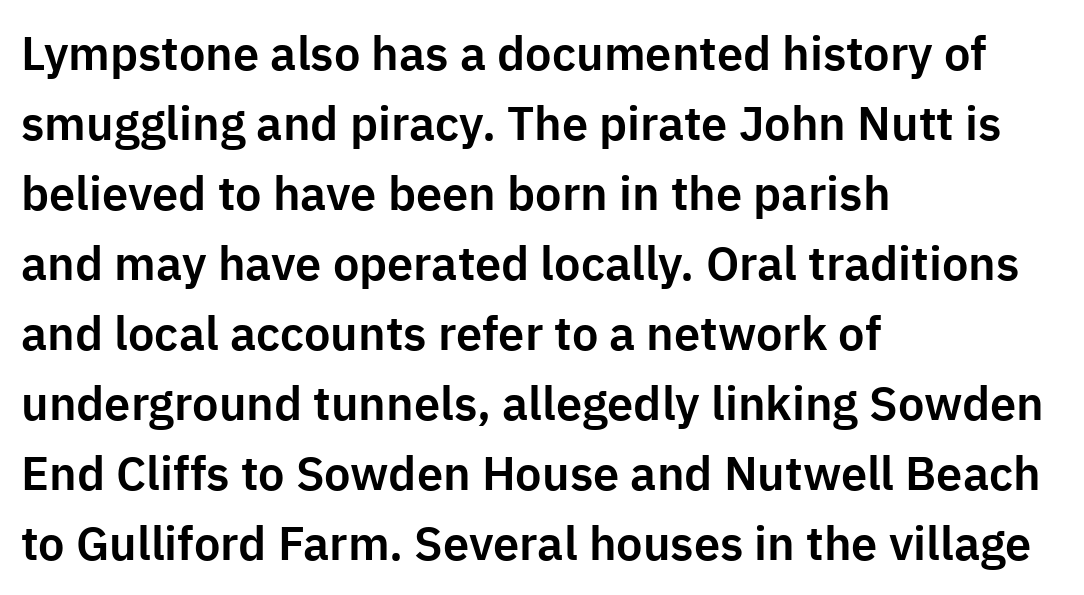
Q: Is the text italic (slanted)? A: No, it is upright.
Q: Is the typeface a serif or a sans-serif typeface? A: Sans-serif.
Q: Is the text underlined? A: No.
Q: How is the paragraph aligned? A: Left-aligned.
Q: Is the spacing between letters normal or unusually wide? A: Normal.
Q: Is the spacing between lines tight, normal or loose? A: Normal.
Q: Width (condensed, normal, or wide)? A: Normal.
Q: Stroke contrast? A: Low.
Q: x-height? A: Medium.
Q: Monospaced? A: No.
